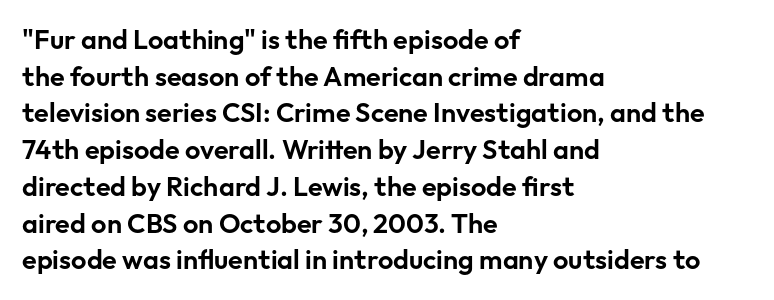
Q: Is the text italic (slanted)? A: No, it is upright.
Q: Is the text underlined? A: No.
Q: How is the paragraph aligned? A: Left-aligned.
Q: Is the spacing between letters normal or unusually wide? A: Normal.
Q: Is the spacing between lines tight, normal or loose? A: Normal.
